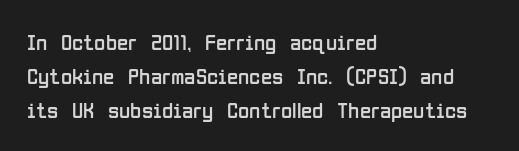
Q: Is the text bold? A: No.
Q: Is the text italic (slanted)? A: No, it is upright.
Q: Is the text underlined? A: No.
Q: How is the paragraph aligned? A: Left-aligned.
Q: Is the spacing between letters normal or unusually wide? A: Normal.
Q: Is the spacing between lines tight, normal or loose? A: Normal.
